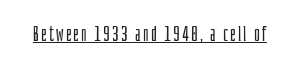
The image shows 20 px text type, upright; set underlined.
